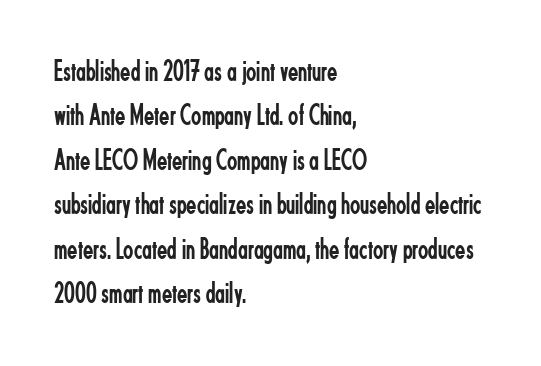
Quick note: underline off. How would I describe the line gaps? Plain and ordinary. Each line starts at the same left margin while the right side varies. Think standard paragraph weight, or any step lighter than that.
